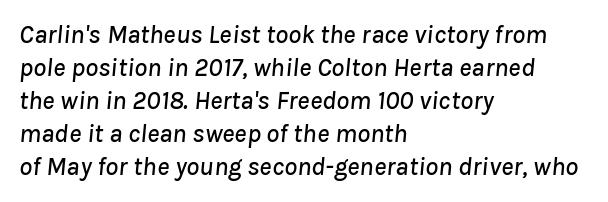
Look at the tracking — it's just the regular setting, nothing added. Descenders hang freely into open space. The letters are slanted; this is an italic face. The setting favours the left margin, as ordinary paragraphs usually do. This sample keeps an unexceptional amount of space between lines.
